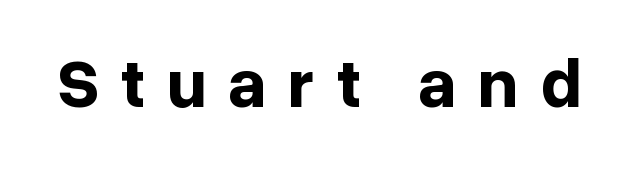
Q: Is the text bold? A: Yes.
Q: Is the text italic (slanted)? A: No, it is upright.
Q: Is the typeface a serif or a sans-serif typeface? A: Sans-serif.
Q: Is the text underlined? A: No.
Q: Is the spacing between letters normal or unusually wide? A: Unusually wide.
Q: Width (condensed, normal, or wide)? A: Normal.
Q: Stroke contrast? A: Low.
Q: x-height? A: Medium.
Q: Monospaced? A: No.
